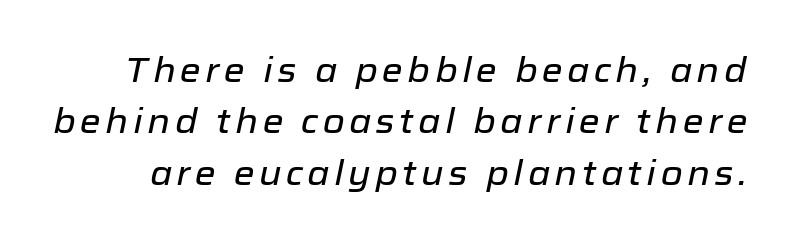
Plain, unruled lines of type. This sample has the flowing, uneven cadence of proportional lettering. Does the lettering tilt? It does — this is italic. Leading: standard.
